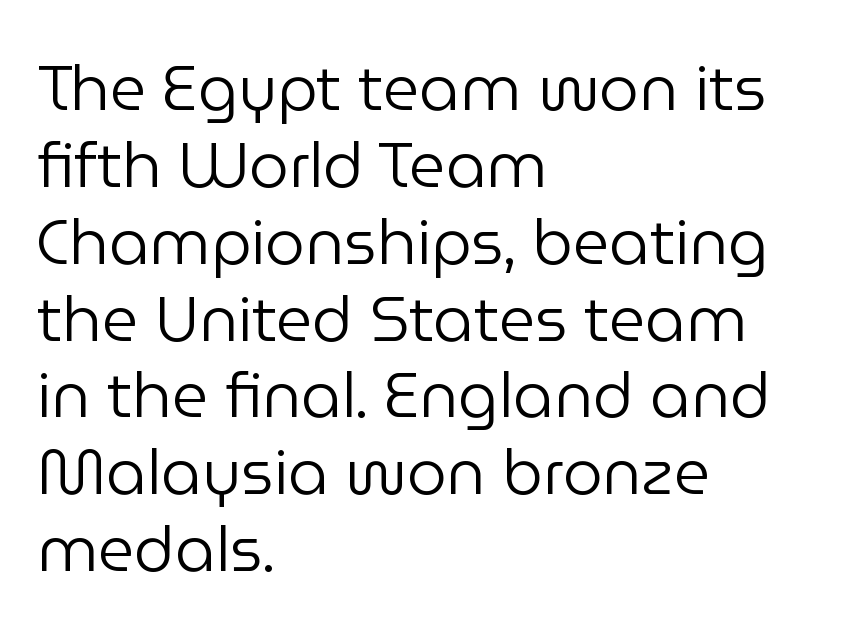
{"serif": "no", "italic": "no", "bold": "no", "weight": "regular", "width": "normal", "stroke_contrast": "low", "x_height": "medium", "monospaced": "no", "underline": "no", "align": "left", "line_spacing_ratio": 1.22, "letter_spacing": "normal", "letter_spacing_em": 0.0, "glyph_px": 63}
